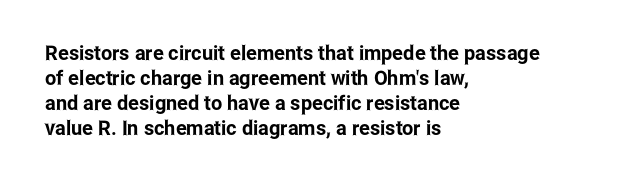
{"italic": "no", "underline": "no", "align": "left", "line_spacing": "normal", "line_spacing_ratio": 1.25, "letter_spacing": "normal", "letter_spacing_em": 0.0, "glyph_px": 20}
